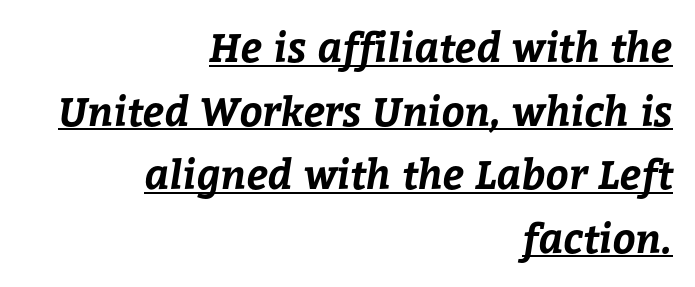
The image shows 40 px bold type; set right-aligned, normal line spacing (1.59x), normal letter spacing, underlined; low stroke contrast and a medium x-height.
